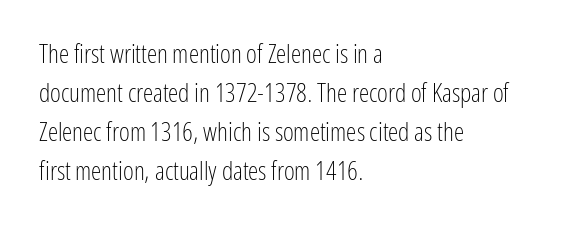
The image shows 26 px text type, upright; set left-aligned, normal line spacing (1.5x), normal letter spacing, not underlined.
